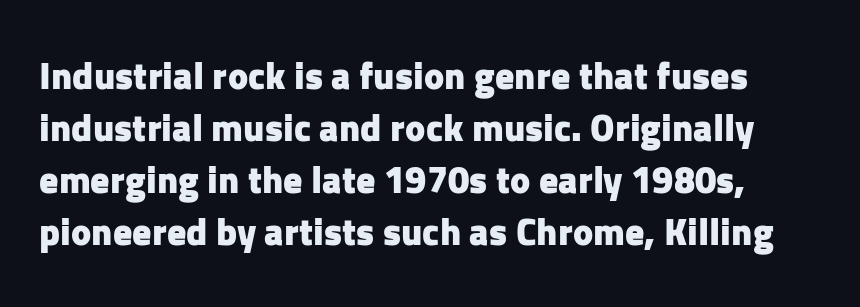
The image shows 38 px heavy sans-serif type, upright; set normal line spacing (1.37x), normal letter spacing, not underlined; low stroke contrast and a medium x-height.
